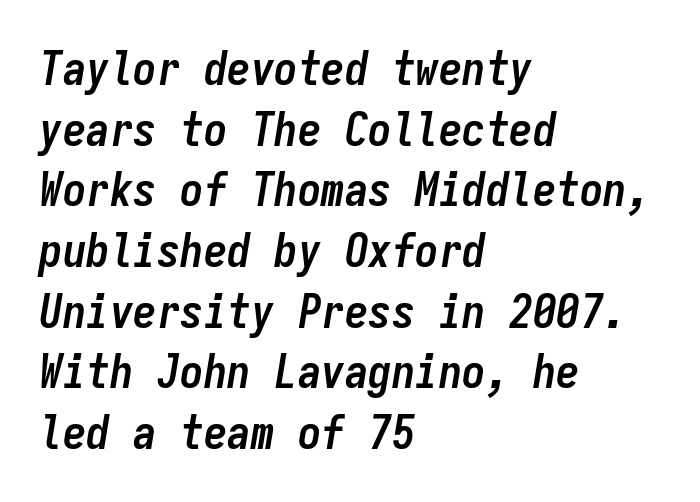
{"italic": "yes", "lean": "right", "slant_degrees": 9, "bold": "yes", "weight": "semibold", "width": "condensed", "stroke_contrast": "low", "x_height": "medium", "monospaced": "yes", "underline": "no", "align": "left", "line_spacing": "normal", "line_spacing_ratio": 1.29, "letter_spacing": "normal", "letter_spacing_em": 0.0, "glyph_px": 47}
